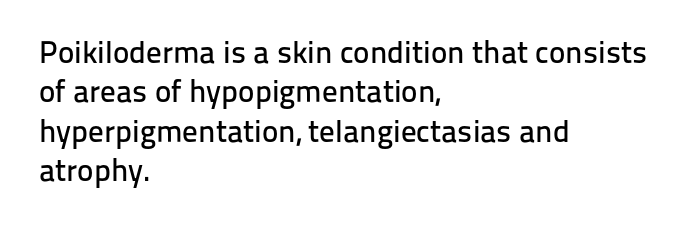
{"serif": "no", "italic": "no", "width": "normal", "stroke_contrast": "low", "x_height": "medium", "monospaced": "no", "underline": "no", "align": "left", "line_spacing": "normal", "line_spacing_ratio": 1.27, "letter_spacing": "normal", "letter_spacing_em": 0.0, "glyph_px": 31}
